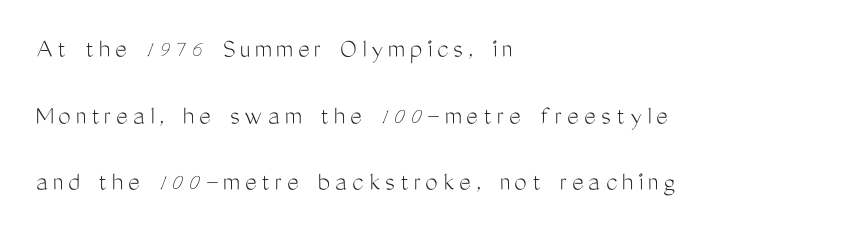
Q: Is the text bold? A: No.
Q: Is the text italic (slanted)? A: No, it is upright.
Q: Is the typeface a serif or a sans-serif typeface? A: Sans-serif.
Q: Is the text underlined? A: No.
Q: How is the paragraph aligned? A: Left-aligned.
Q: Is the spacing between lines tight, normal or loose? A: Loose.
Q: Width (condensed, normal, or wide)? A: Condensed.
Q: Stroke contrast? A: Medium.
Q: x-height? A: Medium.
Q: Monospaced? A: No.
